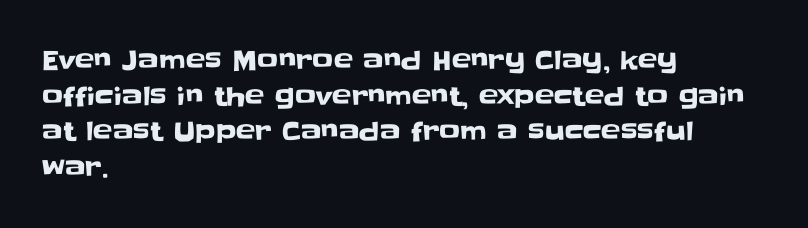
Compared with a centered layout, this one pins lines to the left instead. These lines were composed using upright roman letters. The type is set solid horizontally, with unmodified tracking. Vertical spacing — default. A bare baseline throughout the passage.
